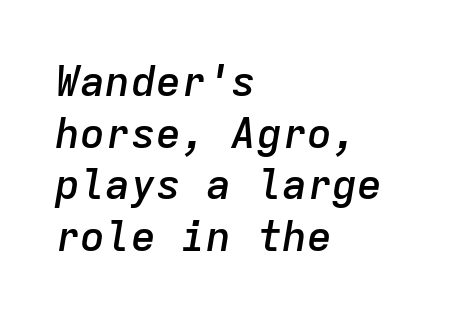
Is the block centered? No — it sits flush against the left margin. Fixed-width glyphs throughout — classic coding-font behaviour. This sample uses plain, unmodified letter spacing. Heft: intermediate — a semibold. Anything drawn beneath the words? Only blank space. The specimen reads as italic at a glance.
